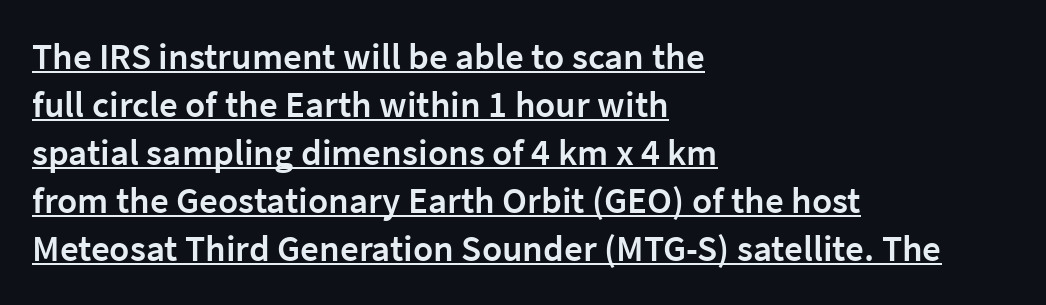
{"serif": "no", "italic": "no", "bold": "semi", "weight": "semibold", "width": "normal", "stroke_contrast": "low", "x_height": "medium", "monospaced": "no", "underline": "yes", "align": "left", "line_spacing": "normal", "line_spacing_ratio": 1.3, "letter_spacing": "normal", "letter_spacing_em": 0.0, "glyph_px": 37}
